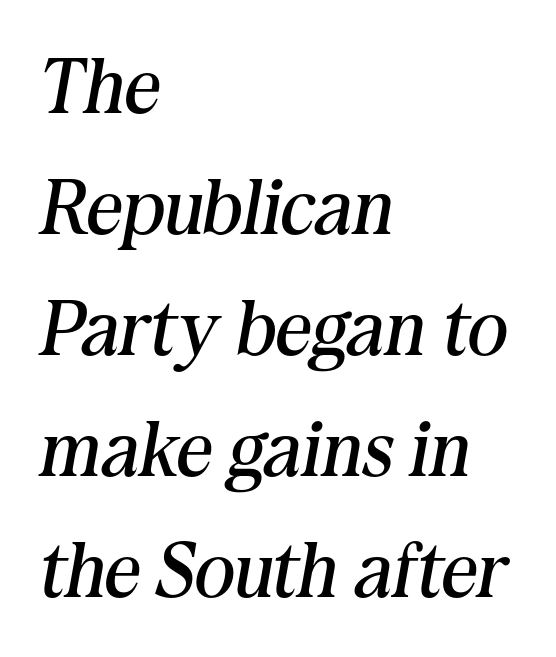
The image shows 78 px regular-weight serif type, italic (leaning right); set left-aligned, normal line spacing (1.55x), normal letter spacing, not underlined; medium stroke contrast and a medium x-height.
